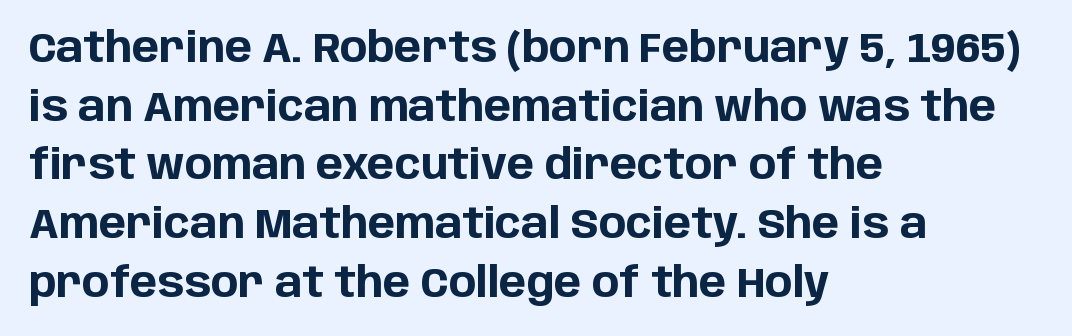
Q: Is the text bold? A: Yes.
Q: Is the text italic (slanted)? A: No, it is upright.
Q: Is the typeface a serif or a sans-serif typeface? A: Sans-serif.
Q: Is the text underlined? A: No.
Q: How is the paragraph aligned? A: Left-aligned.
Q: Is the spacing between letters normal or unusually wide? A: Normal.
Q: Is the spacing between lines tight, normal or loose? A: Normal.
Q: Width (condensed, normal, or wide)? A: Normal.
Q: Stroke contrast? A: Low.
Q: x-height? A: Large.
Q: Monospaced? A: No.
